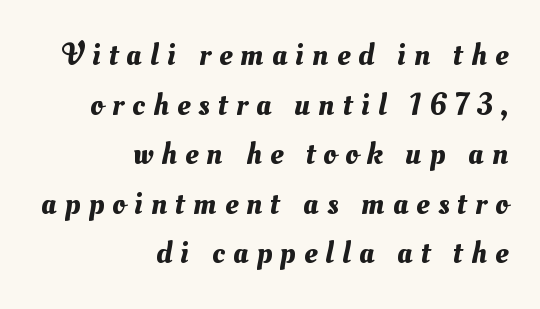
{"width": "normal", "stroke_contrast": "medium", "x_height": "small", "monospaced": "no", "underline": "no", "align": "right", "line_spacing": "normal", "line_spacing_ratio": 1.55, "letter_spacing": "wide", "letter_spacing_em": 0.26, "glyph_px": 32}
